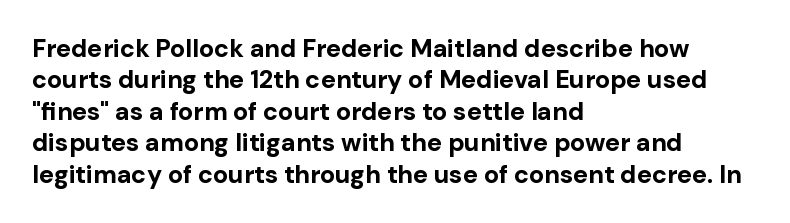
Horizontal alignment here is leftward, the default for most running prose. These lines were composed using upright roman letters. Quick note: underline off. Words appear dense and cohesive because spacing is normal. Honestly, the row spacing looks completely unremarkable. Heft: maximum for text — a bold.
